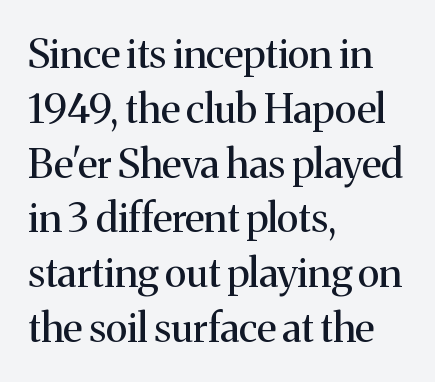
The image shows 40 px regular-weight serif type, upright; set left-aligned, normal line spacing (1.37x), normal letter spacing, not underlined; medium stroke contrast and a medium x-height.
